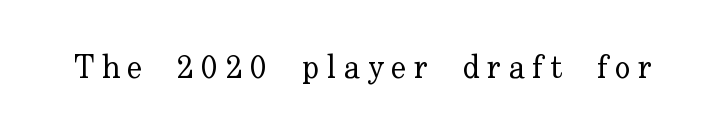
Q: Is the text bold? A: No.
Q: Is the text italic (slanted)? A: No, it is upright.
Q: Is the typeface a serif or a sans-serif typeface? A: Serif.
Q: Is the text underlined? A: No.
Q: Is the spacing between letters normal or unusually wide? A: Unusually wide.
Q: Width (condensed, normal, or wide)? A: Normal.
Q: Stroke contrast? A: Low.
Q: x-height? A: Small.
Q: Monospaced? A: No.
